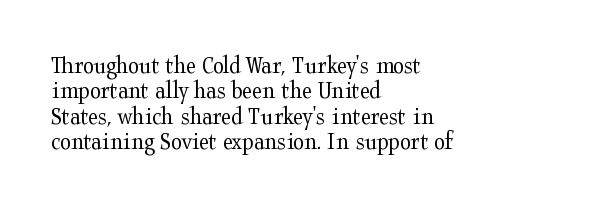
The image shows 25 px text type, upright; set left-aligned, tight line spacing (1.02x), normal letter spacing, not underlined.
